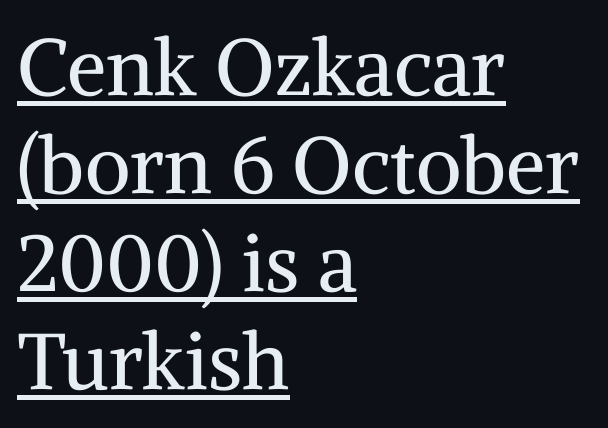
Q: Is the text bold? A: No.
Q: Is the text italic (slanted)? A: No, it is upright.
Q: Is the typeface a serif or a sans-serif typeface? A: Serif.
Q: Is the text underlined? A: Yes.
Q: How is the paragraph aligned? A: Left-aligned.
Q: Is the spacing between letters normal or unusually wide? A: Normal.
Q: Width (condensed, normal, or wide)? A: Normal.
Q: Stroke contrast? A: Medium.
Q: x-height? A: Medium.
Q: Monospaced? A: No.
